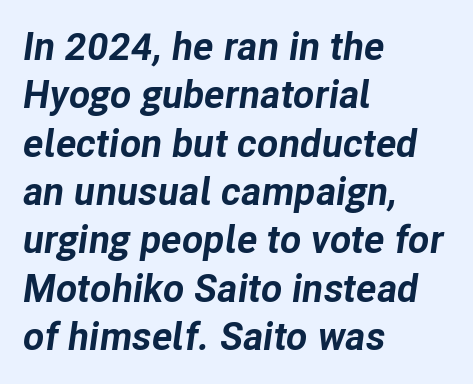
Yep, that's italic — everything's leaning. Visually the block forms a straight wall on the left and a jagged coastline on the right. Looks like regular typesetting: each glyph gets only the width it needs. I'd describe the lettering as bold — thick and assertive.
